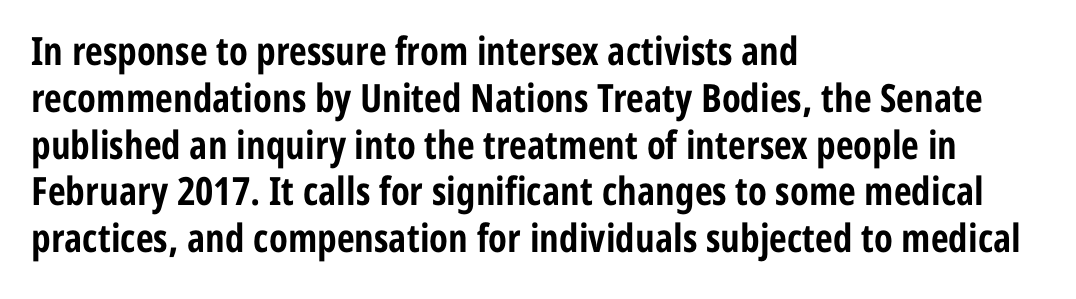
This rendering features lettering with no underline. A sans-serif font was chosen for this passage. The passage shown is typed in a proportional face where columns would drift. Upright lettering throughout. Compared with a centered layout, this one pins lines to the left instead. The gaps between neighbouring characters are ordinary and unremarkable.
